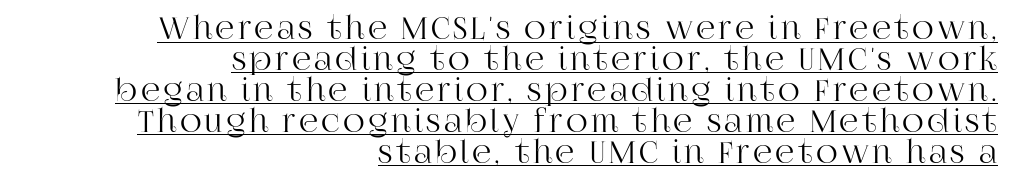
Q: Is the text italic (slanted)? A: No, it is upright.
Q: Is the typeface a serif or a sans-serif typeface? A: Serif.
Q: Is the text underlined? A: Yes.
Q: How is the paragraph aligned? A: Right-aligned.
Q: Is the spacing between lines tight, normal or loose? A: Tight.
Q: Width (condensed, normal, or wide)? A: Normal.
Q: Stroke contrast? A: High.
Q: x-height? A: Large.
Q: Monospaced? A: No.
